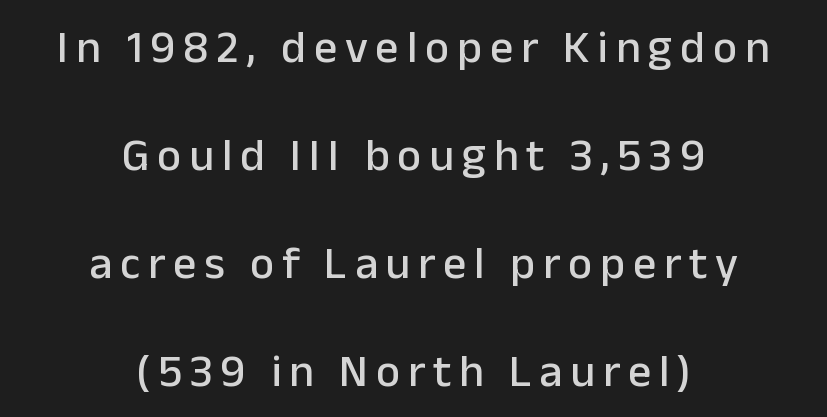
The image shows 46 px sans-serif type, upright; set centered, loose line spacing (2.35x), not underlined; low stroke contrast and a medium x-height.
